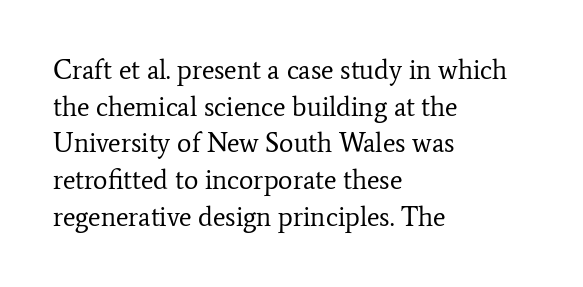
Reading down the block, your eye returns to a fixed left position each line. Do the letters lean? They stand straight. The strip under each line holds only bare page. Bold? No — there's no thickening of the strokes. Line spacing here is normal. Glyph-to-glyph distance matches everyday printed text.
